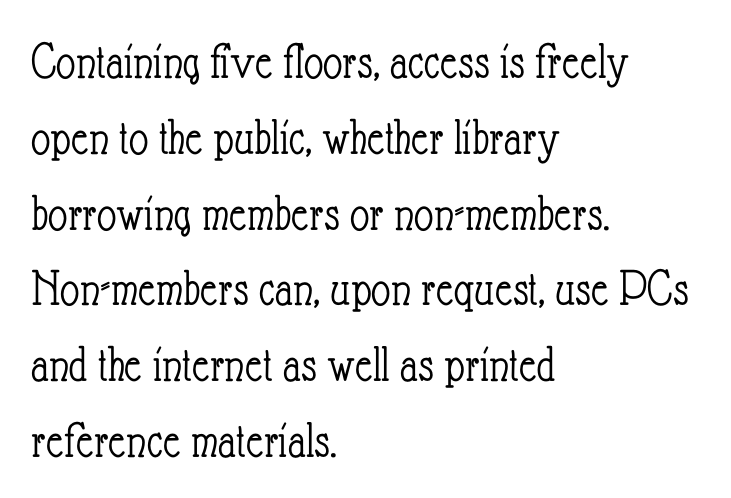
Think of a printed novel: that variable character pitch is what you see here. The rendering keeps characters at their native spacing. Vertical stems look standard width or narrower in stroke. In terms of posture, this sample is upright.
